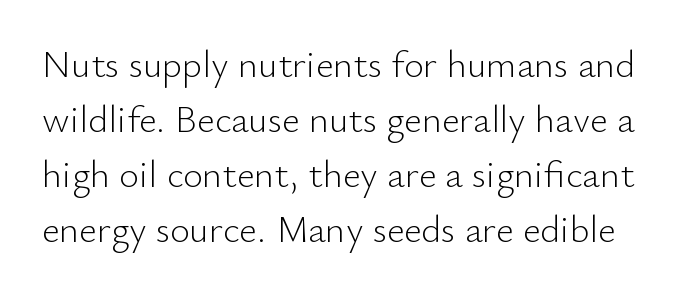
Letterform terminals end flat and unadorned throughout the passage. These lines are rendered in a variable-pitch font. Compared with typical body copy, the letter spacing here is the same. Each new line begins a customary step beneath the previous one. Does the lettering tilt? It doesn't — this is upright.
